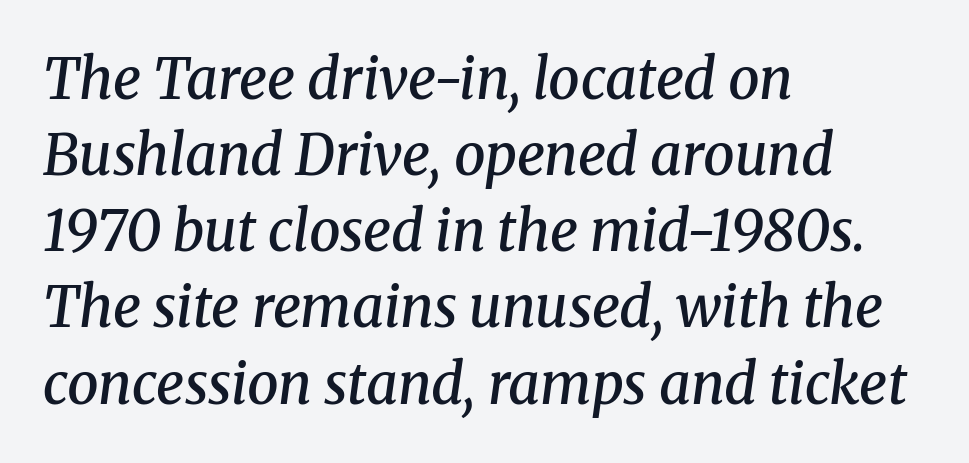
{"serif": "yes", "italic": "yes", "lean": "right", "slant_degrees": 8, "bold": "semi", "weight": "semibold", "width": "normal", "stroke_contrast": "medium", "x_height": "medium", "monospaced": "no", "underline": "no", "align": "left", "line_spacing": "normal", "line_spacing_ratio": 1.36, "letter_spacing": "normal", "letter_spacing_em": 0.0, "glyph_px": 56}
